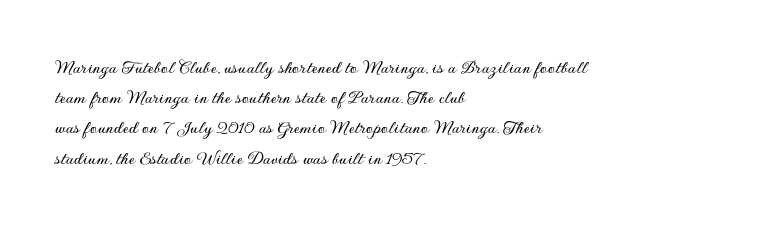
{"underline": "no", "align": "left", "line_spacing": "normal", "line_spacing_ratio": 1.51, "letter_spacing": "normal", "letter_spacing_em": 0.0, "glyph_px": 20}
